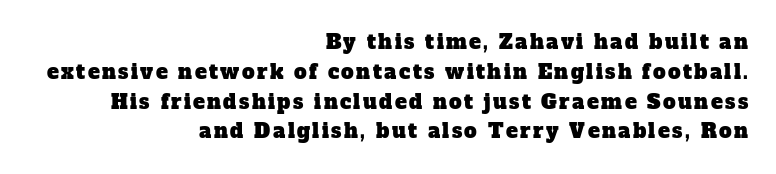
{"underline": "no", "align": "right", "line_spacing": "normal", "line_spacing_ratio": 1.49, "glyph_px": 20}
